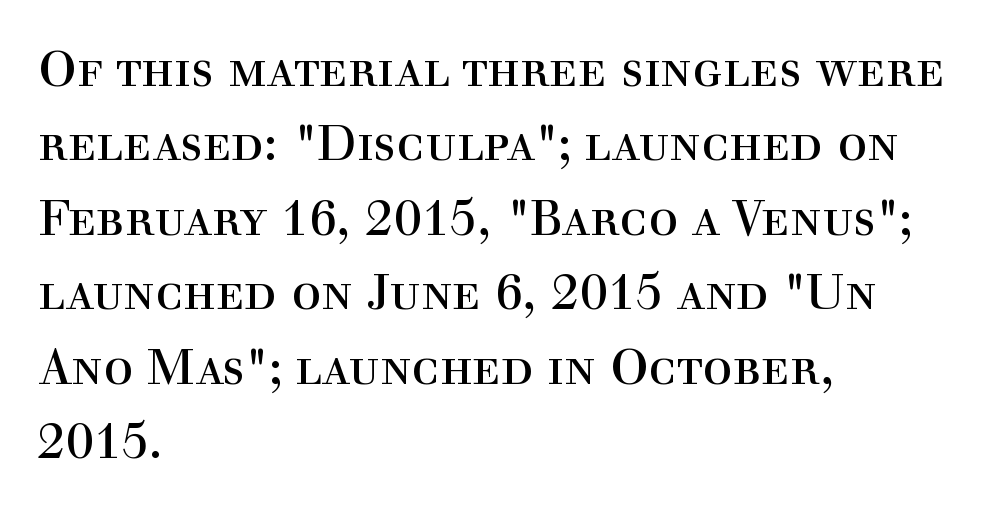
Horizontal alignment here is leftward, the default for most running prose. Every character sits straight up, as roman type does. Line spacing here is normal. Heaviness? Minimal to ordinary, like unemphasized prose.
